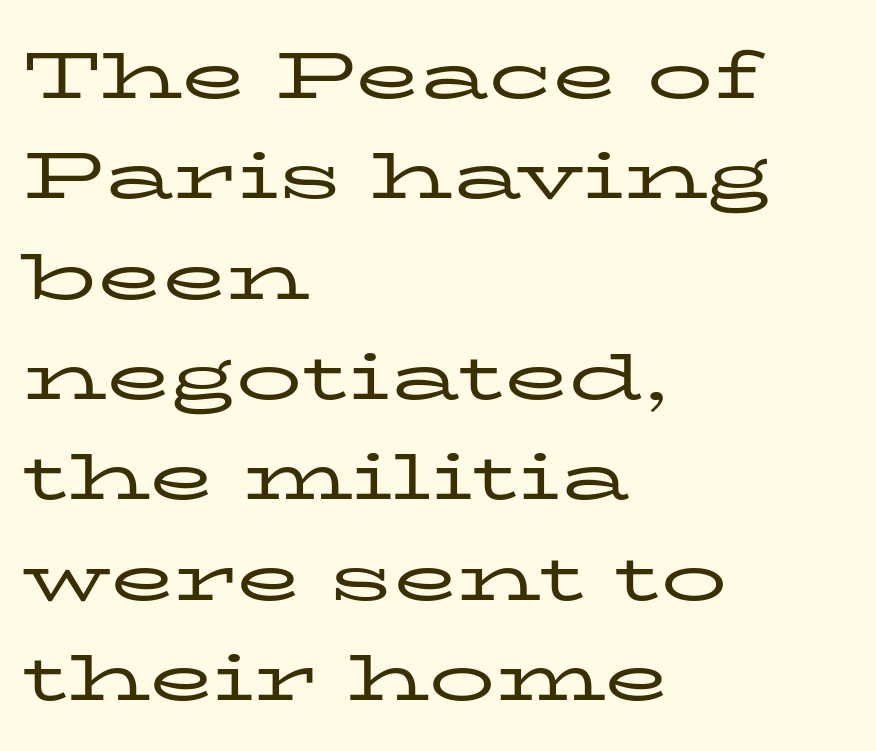
Q: Is the text bold? A: No.
Q: Is the text italic (slanted)? A: No, it is upright.
Q: Is the typeface a serif or a sans-serif typeface? A: Serif.
Q: Is the text underlined? A: No.
Q: How is the paragraph aligned? A: Left-aligned.
Q: Is the spacing between letters normal or unusually wide? A: Normal.
Q: Is the spacing between lines tight, normal or loose? A: Normal.
Q: Width (condensed, normal, or wide)? A: Wide.
Q: Stroke contrast? A: Low.
Q: x-height? A: Medium.
Q: Monospaced? A: No.
